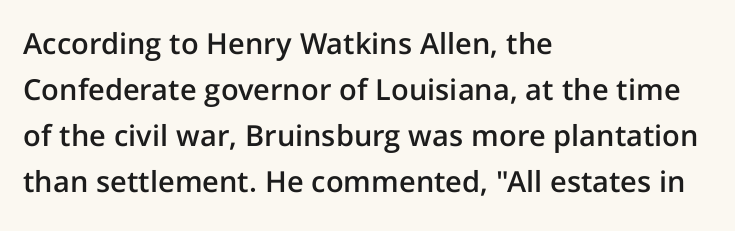
The image shows 29 px semibold sans-serif type, upright; set left-aligned, normal line spacing (1.59x), normal letter spacing, not underlined; low stroke contrast and a medium x-height.
